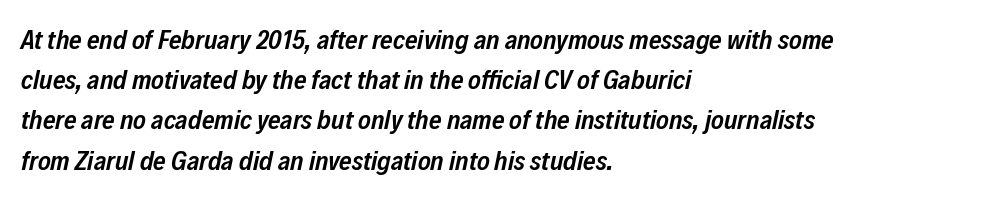
{"italic": "yes", "lean": "right", "slant_degrees": 12, "bold": "semi", "underline": "no", "align": "left", "line_spacing": "normal", "line_spacing_ratio": 1.49, "letter_spacing": "normal", "letter_spacing_em": 0.0, "glyph_px": 27}
